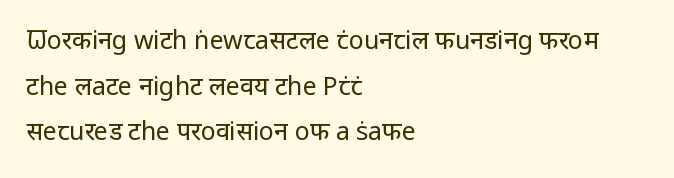
{"italic": "no", "bold": "no", "underline": "no", "align": "left", "line_spacing_ratio": 1.83, "letter_spacing": "normal", "letter_spacing_em": 0.0, "glyph_px": 25}
